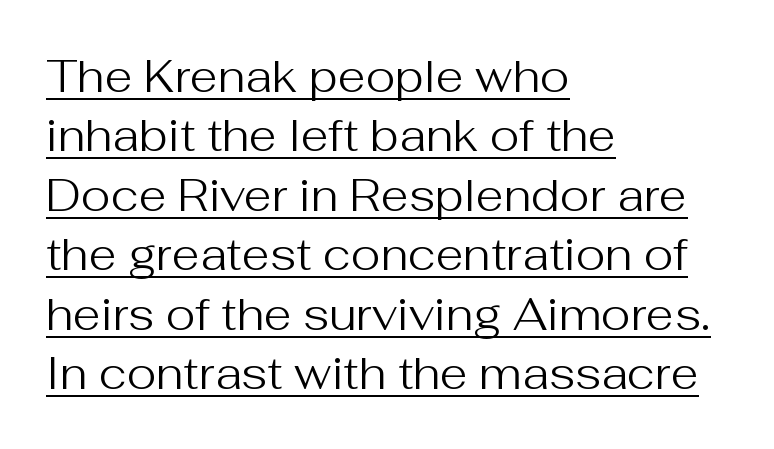
{"serif": "no", "italic": "no", "bold": "no", "weight": "regular", "width": "normal", "stroke_contrast": "medium", "x_height": "medium", "monospaced": "no", "underline": "yes", "align": "left", "line_spacing": "normal", "line_spacing_ratio": 1.32, "letter_spacing": "normal", "letter_spacing_em": 0.0, "glyph_px": 45}
